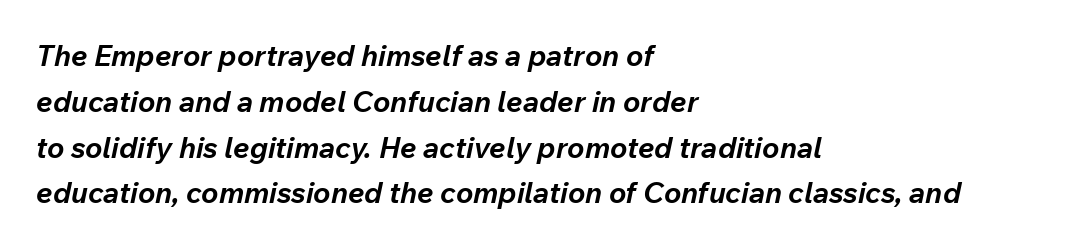
{"italic": "yes", "lean": "right", "slant_degrees": 12, "bold": "yes", "weight": "bold", "width": "normal", "stroke_contrast": "low", "x_height": "medium", "monospaced": "no", "underline": "no", "align": "left", "line_spacing": "normal", "line_spacing_ratio": 1.58, "letter_spacing": "normal", "letter_spacing_em": 0.0, "glyph_px": 29}
